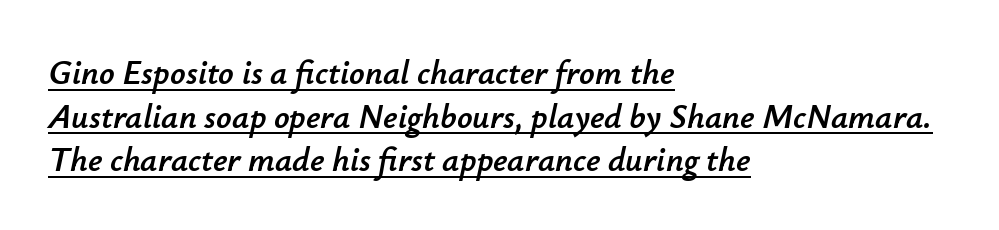
Think of a printed novel: that variable character pitch is what you see here. This is underlined copy, the kind a proofreader might mark for attention. The vertical gap from one line to the next is medium. This is oblique type, the kind used for emphasis or titles.
